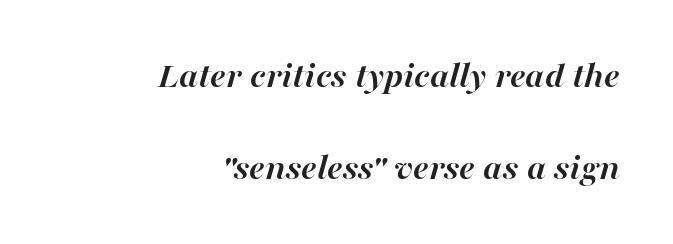
{"italic": "yes", "lean": "right", "slant_degrees": 16, "bold": "yes", "weight": "semibold", "width": "normal", "stroke_contrast": "high", "x_height": "medium", "monospaced": "no", "underline": "no", "align": "right", "line_spacing": "loose", "line_spacing_ratio": 2.42, "letter_spacing": "normal", "letter_spacing_em": 0.0, "glyph_px": 38}
